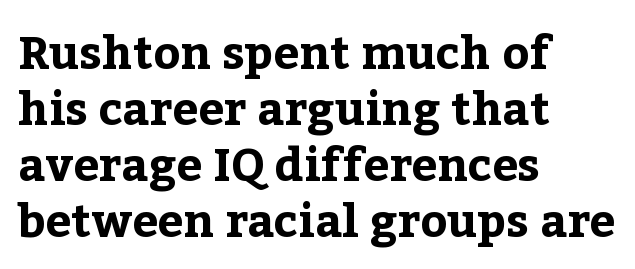
Q: Is the text bold? A: Yes.
Q: Is the text italic (slanted)? A: No, it is upright.
Q: Is the typeface a serif or a sans-serif typeface? A: Serif.
Q: Is the text underlined? A: No.
Q: How is the paragraph aligned? A: Left-aligned.
Q: Is the spacing between letters normal or unusually wide? A: Normal.
Q: Width (condensed, normal, or wide)? A: Normal.
Q: Stroke contrast? A: Low.
Q: x-height? A: Medium.
Q: Monospaced? A: No.
